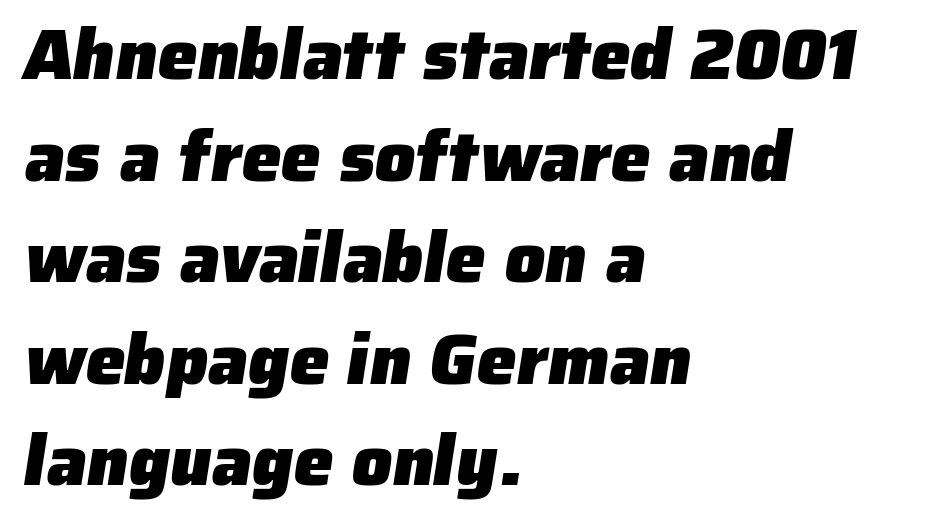
The image shows 71 px heavy sans-serif type; set left-aligned, normal line spacing (1.43x), normal letter spacing, not underlined; low stroke contrast and a medium x-height.
